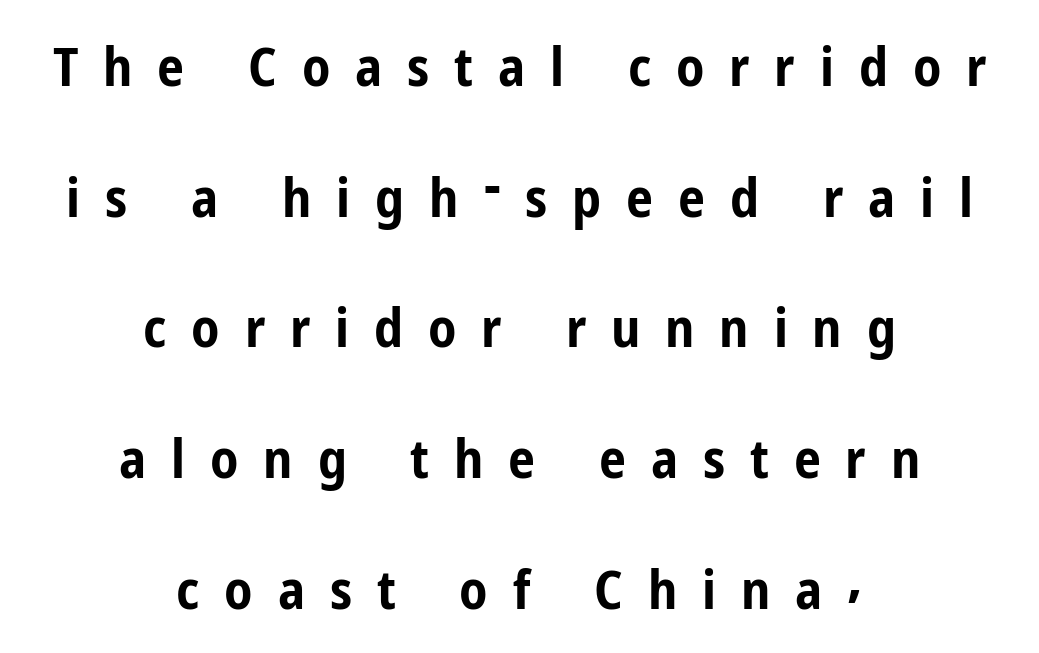
Words float on clear page, feet unadorned. You'd pick this weight for a headline — it's a proper bold. The axis of the letterforms is exactly vertical. Grotesque or geometric, the face here clearly has no serifs. These lines are centered, leaving both edges ragged. Looks like regular typesetting: each glyph gets only the width it needs.
